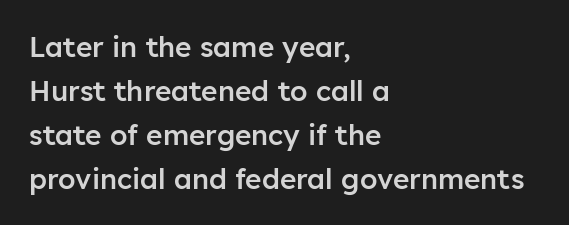
Q: Is the text bold? A: Semi-bold.
Q: Is the text italic (slanted)? A: No, it is upright.
Q: Is the typeface a serif or a sans-serif typeface? A: Sans-serif.
Q: Is the text underlined? A: No.
Q: How is the paragraph aligned? A: Left-aligned.
Q: Is the spacing between letters normal or unusually wide? A: Normal.
Q: Is the spacing between lines tight, normal or loose? A: Normal.
Q: Width (condensed, normal, or wide)? A: Normal.
Q: Stroke contrast? A: Low.
Q: x-height? A: Medium.
Q: Monospaced? A: No.
